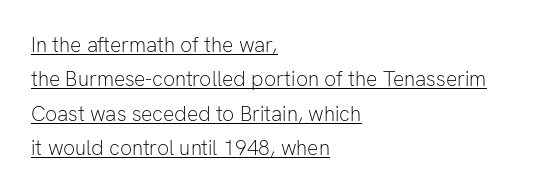
The image shows 21 px text type, upright; set left-aligned, normal line spacing (1.64x), normal letter spacing, underlined.
